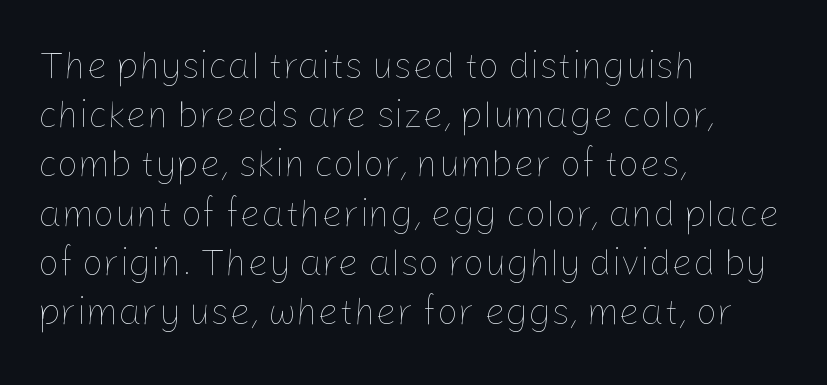
The image shows 37 px thin type, upright; set left-aligned, normal line spacing (1.33x), normal letter spacing, not underlined; low stroke contrast and a medium x-height.
